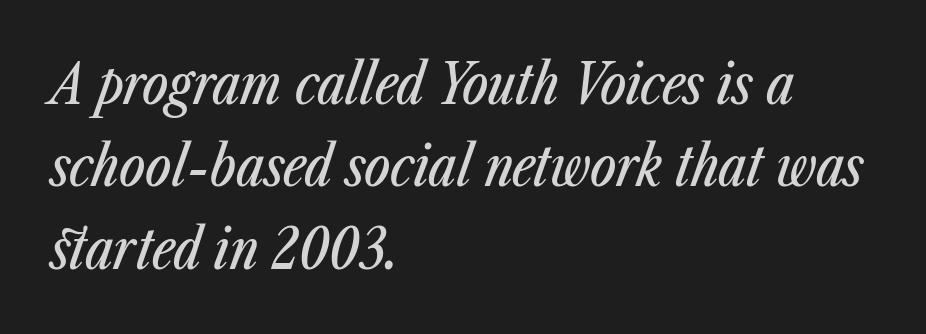
{"italic": "yes", "lean": "right", "slant_degrees": 23, "width": "condensed", "stroke_contrast": "low", "x_height": "medium", "monospaced": "no", "underline": "no", "align": "left", "line_spacing": "normal", "line_spacing_ratio": 1.5, "letter_spacing": "normal", "letter_spacing_em": 0.0, "glyph_px": 55}
